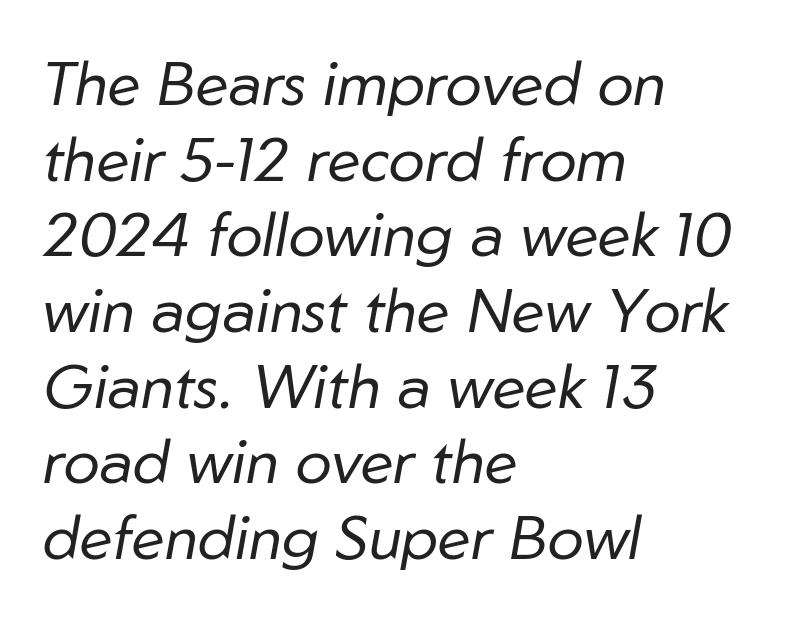
Q: Is the text bold? A: No.
Q: Is the text italic (slanted)? A: Yes, it leans right by about 10 degrees.
Q: Is the text underlined? A: No.
Q: How is the paragraph aligned? A: Left-aligned.
Q: Is the spacing between letters normal or unusually wide? A: Normal.
Q: Width (condensed, normal, or wide)? A: Normal.
Q: Stroke contrast? A: Low.
Q: x-height? A: Medium.
Q: Monospaced? A: No.
